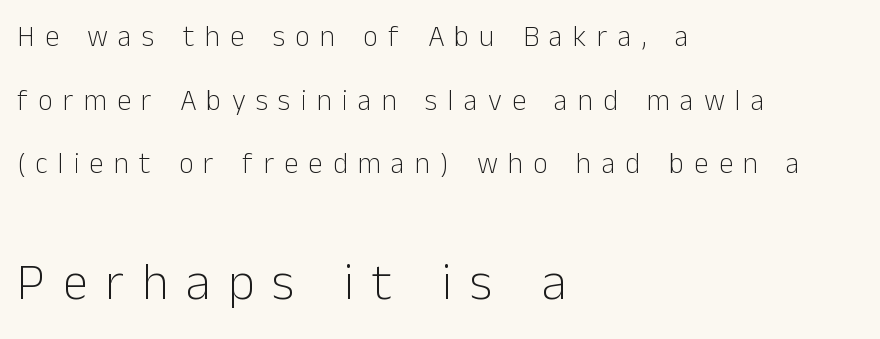
Q: Is the text bold? A: No.
Q: Is the text italic (slanted)? A: No, it is upright.
Q: Is the typeface a serif or a sans-serif typeface? A: Sans-serif.
Q: Is the text underlined? A: No.
Q: How is the paragraph aligned? A: Left-aligned.
Q: Is the spacing between letters normal or unusually wide? A: Unusually wide.
Q: Is the spacing between lines tight, normal or loose? A: Loose.
Q: Which block of text is set in a larger size, the first (top) or the second (bottom)? A: The second (bottom) one.
Q: Width (condensed, normal, or wide)? A: Normal.
Q: Stroke contrast? A: Low.
Q: x-height? A: Medium.
Q: Monospaced? A: No.
